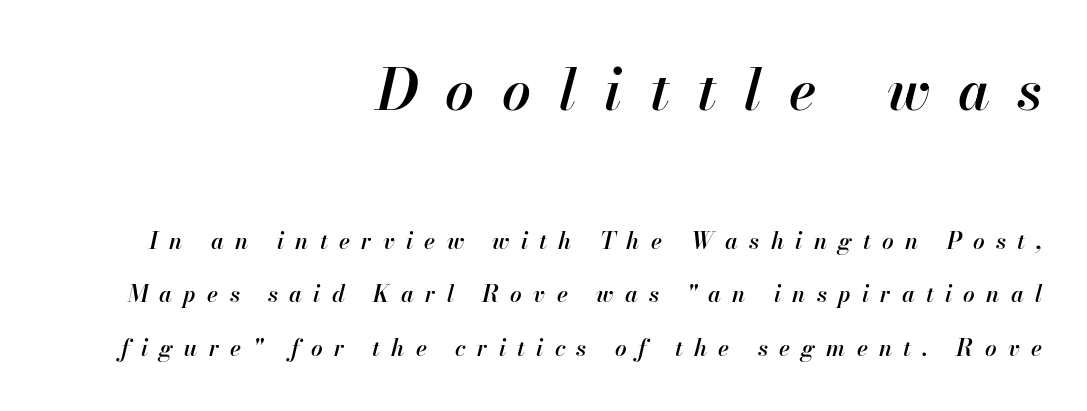
The image shows 57 px semibold type, italic (leaning right); set right-aligned, loose line spacing (2.32x), unusually wide letter spacing (+0.49 em), not underlined; the first (top) block is 2.48x larger; high stroke contrast and a small x-height.
